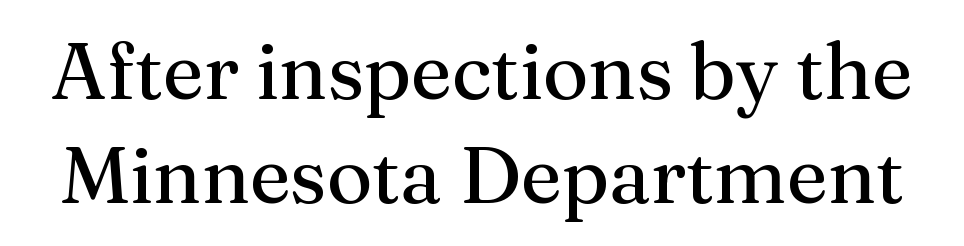
{"serif": "yes", "italic": "no", "bold": "no", "weight": "regular", "width": "normal", "stroke_contrast": "medium", "x_height": "medium", "monospaced": "no", "underline": "no", "line_spacing": "normal", "line_spacing_ratio": 1.32, "letter_spacing": "normal", "letter_spacing_em": 0.0, "glyph_px": 79}
